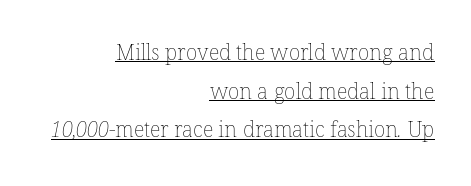
Is the stroke heavy? The answer is a plain regular-or-lighter. Notice how the passage keeps a crisp vertical edge on the right only. Is the letter spacing exaggerated? No — it looks like the ordinary default. A rule runs beneath these lines of type.
